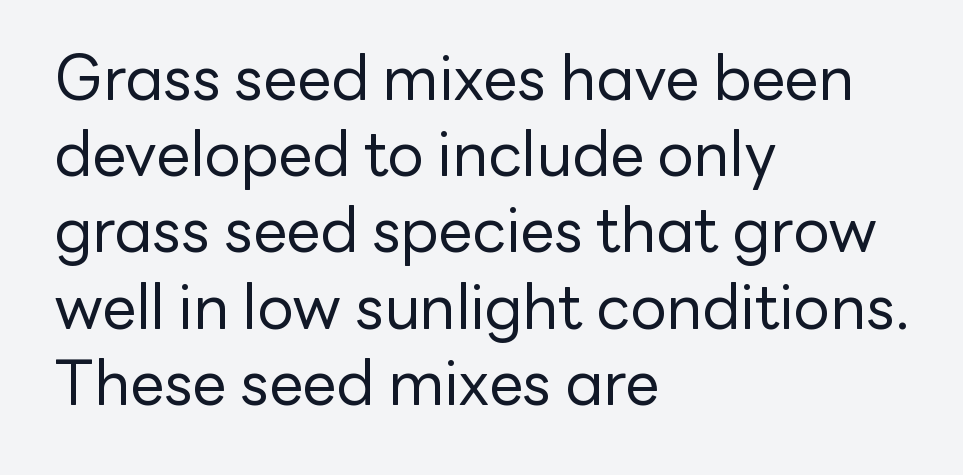
Regarding serifs, this sample does without them. Each stroke keeps to a modest, everyday thickness or less. Type without underlining. These lines were composed using upright roman letters. Do the characters align in a grid? No, the font is proportional. There is no visible air inserted between adjacent glyphs.
